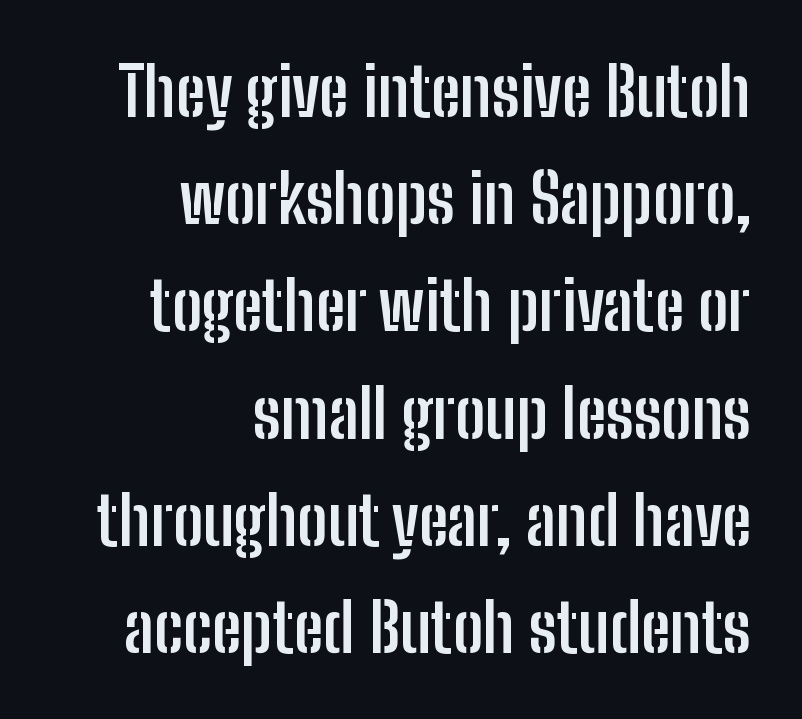
The image shows 67 px semibold, condensed sans-serif type, upright; set right-aligned, normal line spacing (1.6x), normal letter spacing, not underlined; low stroke contrast and a medium x-height.
